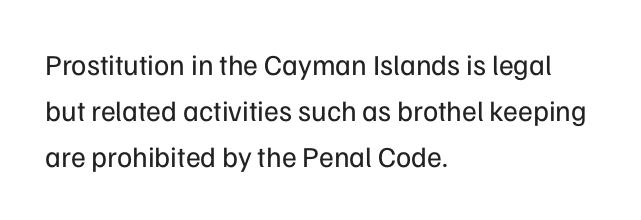
The image shows 29 px regular-weight sans-serif type, upright; set left-aligned, normal line spacing (1.59x), normal letter spacing, not underlined; low stroke contrast and a medium x-height.
